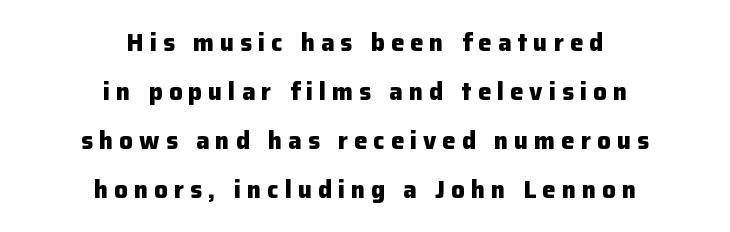
Reading down the column, the eye jumps a long way to each next line. The area under the type is left untouched. These lines carry a lot of weight — the face is fully bold. Posture: straight, roman, zero tilt. The type is letterspaced generously, with wide tracking. The paragraph shown floats in the horizontal middle.
